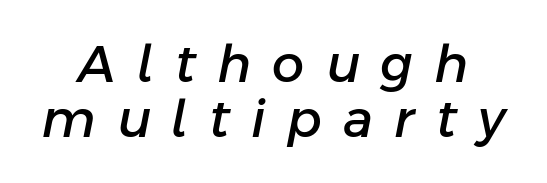
The image shows 51 px text type, italic (leaning right); set tight line spacing (1.07x), unusually wide letter spacing (+0.42 em), not underlined; low stroke contrast and a medium x-height.
